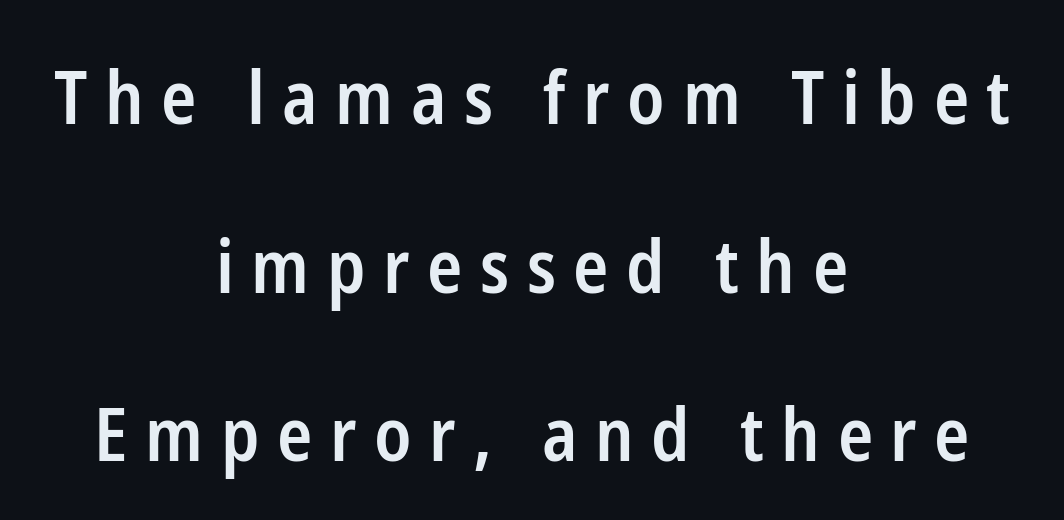
The image shows 73 px semibold, condensed sans-serif type, upright; set centered, loose line spacing (2.31x), unusually wide letter spacing (+0.24 em), not underlined; low stroke contrast and a medium x-height.
